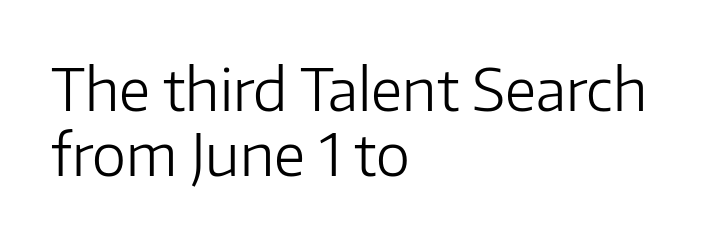
{"serif": "no", "italic": "no", "bold": "no", "weight": "light", "width": "normal", "stroke_contrast": "low", "x_height": "medium", "monospaced": "no", "underline": "no", "align": "left", "line_spacing": "tight", "line_spacing_ratio": 1.12, "letter_spacing": "normal", "letter_spacing_em": 0.0, "glyph_px": 58}
